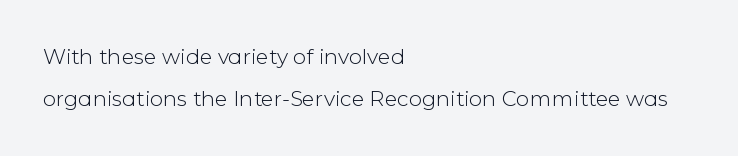
The image shows 21 px text type, upright; set left-aligned, loose line spacing (2.01x), normal letter spacing, not underlined.
